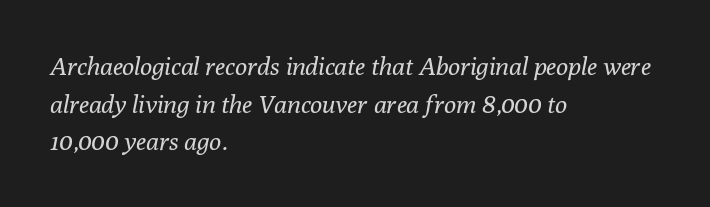
These glyphs show unthickened strokes, regular width or finer. Unmarked baselines from the first word to the last. Does the lettering tilt? It does — this is italic. The typesetter chose a ragged-right arrangement here.
